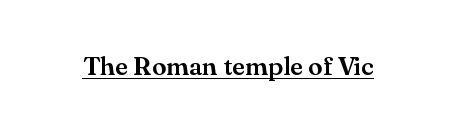
{"italic": "no", "underline": "yes", "letter_spacing": "normal", "letter_spacing_em": 0.0, "glyph_px": 26}
